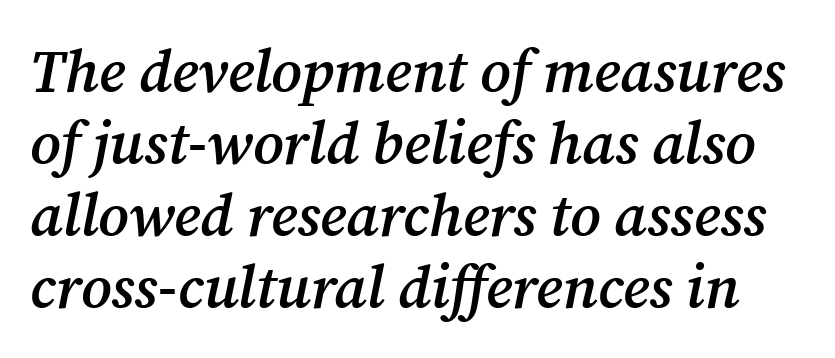
The image shows 59 px semibold serif type, italic (leaning right); set line spacing 1.22x, normal letter spacing, not underlined; medium stroke contrast and a medium x-height.
